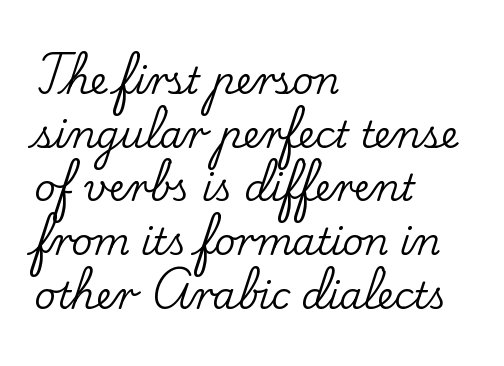
Q: Is the text italic (slanted)? A: Yes.
Q: Is the typeface a serif or a sans-serif typeface? A: Serif.
Q: Is the text underlined? A: No.
Q: How is the paragraph aligned? A: Left-aligned.
Q: Is the spacing between letters normal or unusually wide? A: Normal.
Q: Is the spacing between lines tight, normal or loose? A: Normal.
Q: Width (condensed, normal, or wide)? A: Normal.
Q: Stroke contrast? A: Low.
Q: x-height? A: Small.
Q: Monospaced? A: No.
